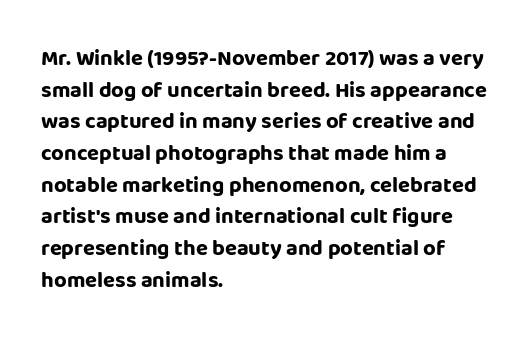
{"italic": "no", "bold": "yes", "underline": "no", "align": "left", "line_spacing": "normal", "line_spacing_ratio": 1.44, "letter_spacing": "normal", "letter_spacing_em": 0.0, "glyph_px": 22}
